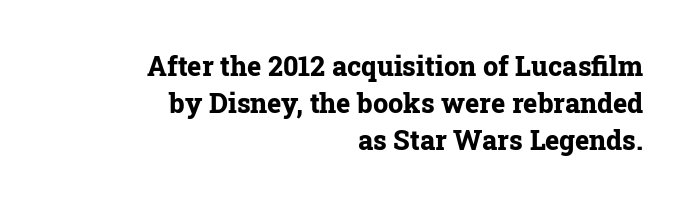
The image shows 27 px bold type, upright; set right-aligned, normal line spacing (1.37x), normal letter spacing, not underlined.
